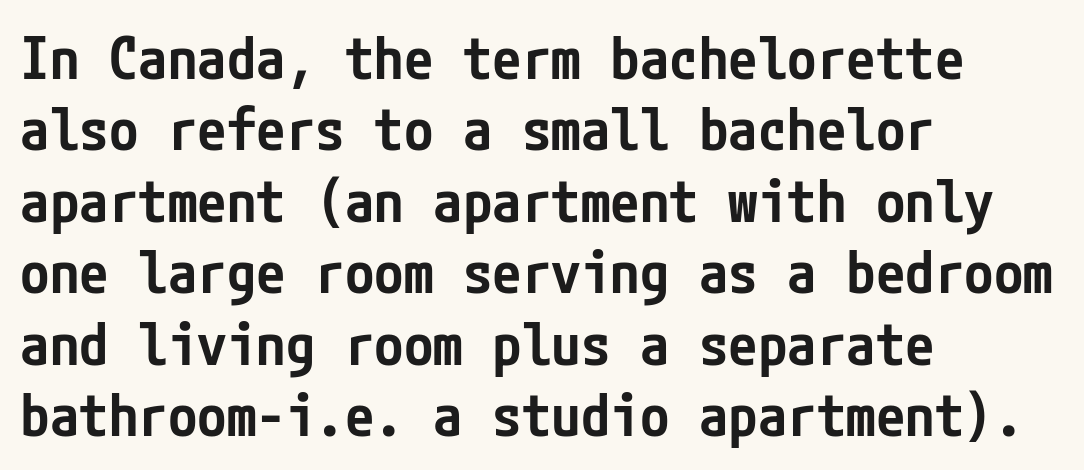
Inter-character spacing is left at the font's built-in metrics. These lines carry some extra weight — a demibold, not a full bold. Horizontally, the lines are justified to the leading edge only. Letters rest on an invisible, unmarked baseline.
